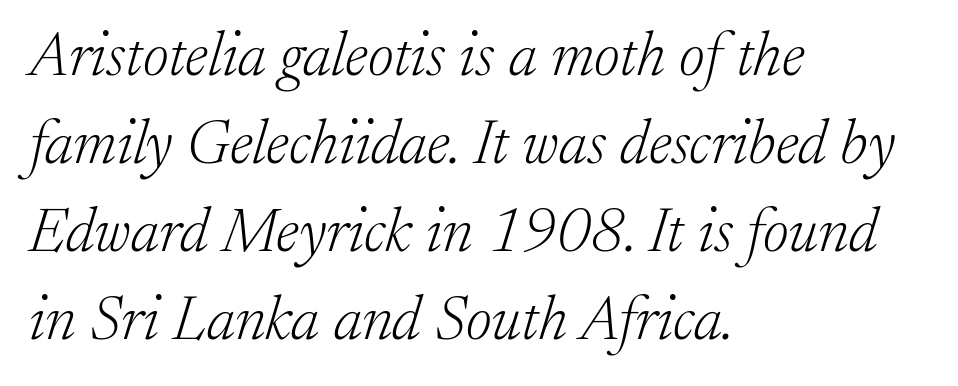
{"serif": "yes", "italic": "yes", "lean": "right", "slant_degrees": 17, "bold": "no", "weight": "light", "width": "normal", "stroke_contrast": "low", "x_height": "medium", "monospaced": "no", "underline": "no", "align": "left", "line_spacing": "normal", "line_spacing_ratio": 1.42, "letter_spacing": "normal", "letter_spacing_em": 0.0, "glyph_px": 62}
